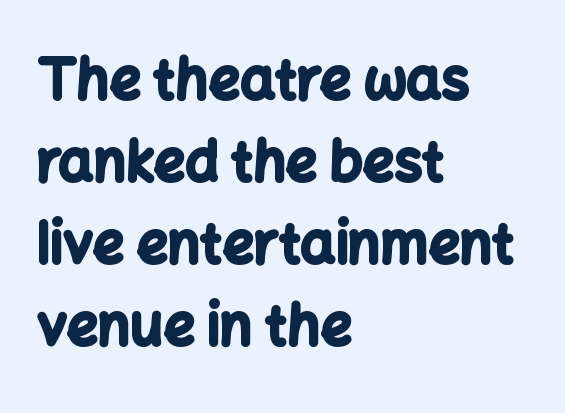
Q: Is the text bold? A: Yes.
Q: Is the text italic (slanted)? A: No, it is upright.
Q: Is the typeface a serif or a sans-serif typeface? A: Sans-serif.
Q: Is the text underlined? A: No.
Q: How is the paragraph aligned? A: Left-aligned.
Q: Is the spacing between letters normal or unusually wide? A: Normal.
Q: Is the spacing between lines tight, normal or loose? A: Normal.
Q: Width (condensed, normal, or wide)? A: Normal.
Q: Stroke contrast? A: Low.
Q: x-height? A: Medium.
Q: Monospaced? A: No.
